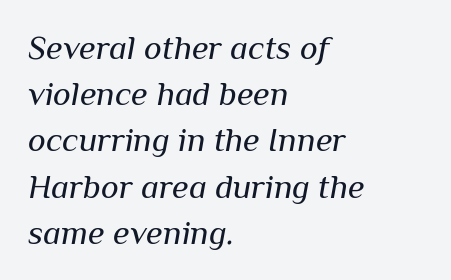
Q: Is the text bold? A: No.
Q: Is the text italic (slanted)? A: Yes, it leans right by about 10 degrees.
Q: Is the text underlined? A: No.
Q: How is the paragraph aligned? A: Left-aligned.
Q: Is the spacing between letters normal or unusually wide? A: Normal.
Q: Is the spacing between lines tight, normal or loose? A: Normal.
Q: Width (condensed, normal, or wide)? A: Normal.
Q: Stroke contrast? A: Medium.
Q: x-height? A: Medium.
Q: Monospaced? A: No.
